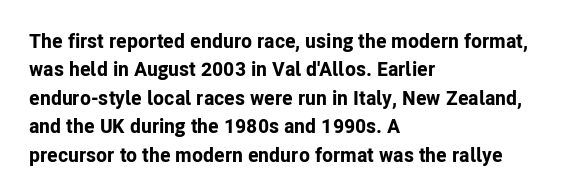
The image shows 20 px bold type, upright; set left-aligned, normal line spacing (1.42x), normal letter spacing, not underlined.
